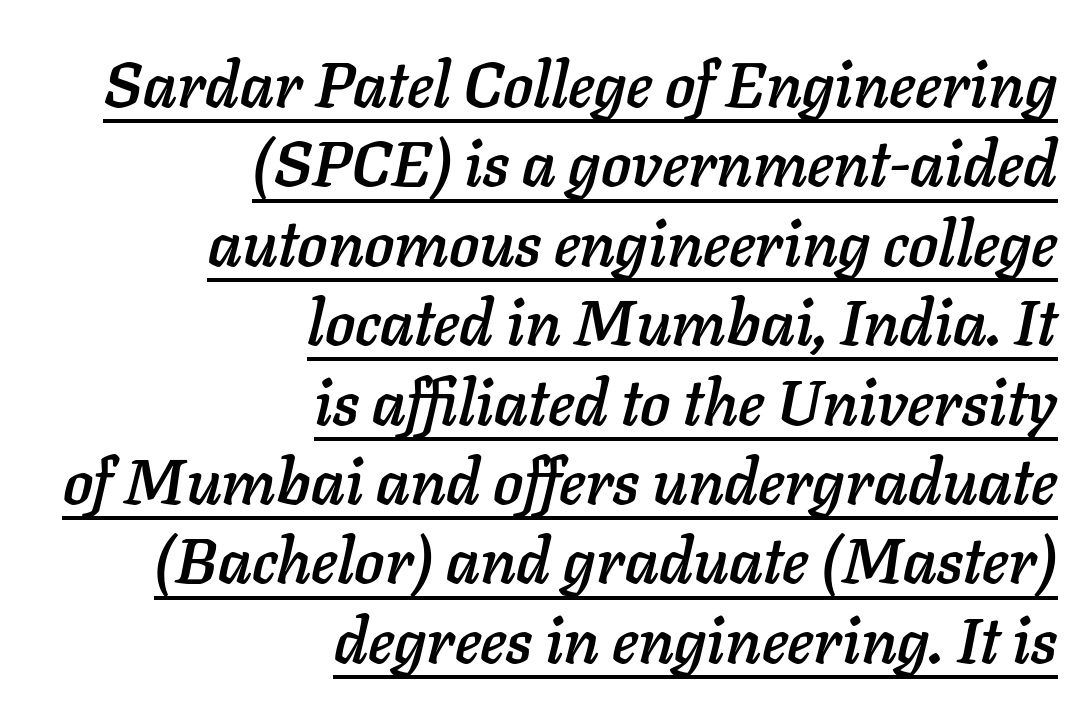
Leading matches the norm, producing a regular column. Spacing verdict: proportional, widths tailored to each character. The rendered words wear a rule along their underside. The letterforms sit shoulder to shoulder at normal distance. Does the lettering tilt? It does — this is italic. The lines are quadded right.
